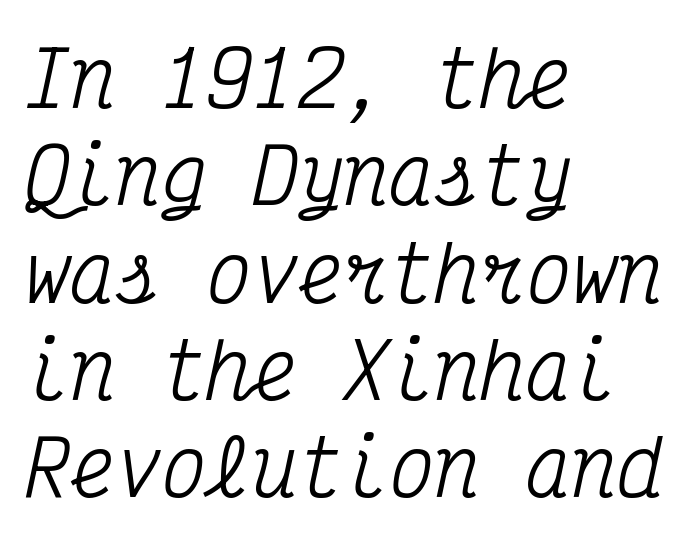
Q: Is the text italic (slanted)? A: Yes, it leans right by about 12 degrees.
Q: Is the typeface a serif or a sans-serif typeface? A: Serif.
Q: Is the text underlined? A: No.
Q: How is the paragraph aligned? A: Left-aligned.
Q: Is the spacing between letters normal or unusually wide? A: Normal.
Q: Is the spacing between lines tight, normal or loose? A: Normal.
Q: Width (condensed, normal, or wide)? A: Condensed.
Q: Stroke contrast? A: Medium.
Q: x-height? A: Medium.
Q: Monospaced? A: Yes.
